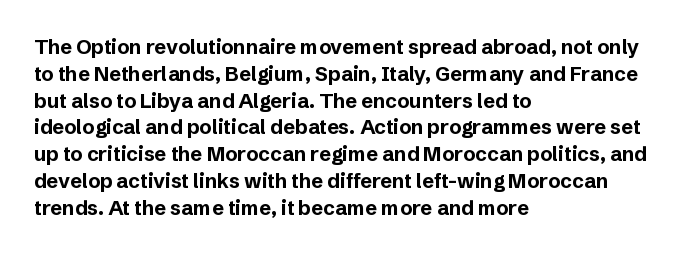
The image shows 20 px bold type, upright; set left-aligned, normal line spacing (1.34x), normal letter spacing, not underlined.
